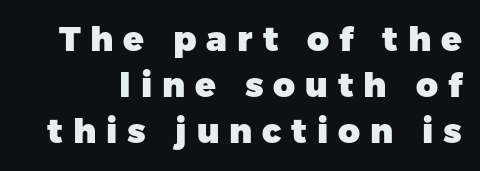
{"serif": "no", "italic": "no", "bold": "yes", "weight": "heavy", "width": "normal", "stroke_contrast": "low", "x_height": "medium", "monospaced": "no", "underline": "no", "line_spacing": "normal", "line_spacing_ratio": 1.36, "letter_spacing": "wide", "letter_spacing_em": 0.29, "glyph_px": 34}
